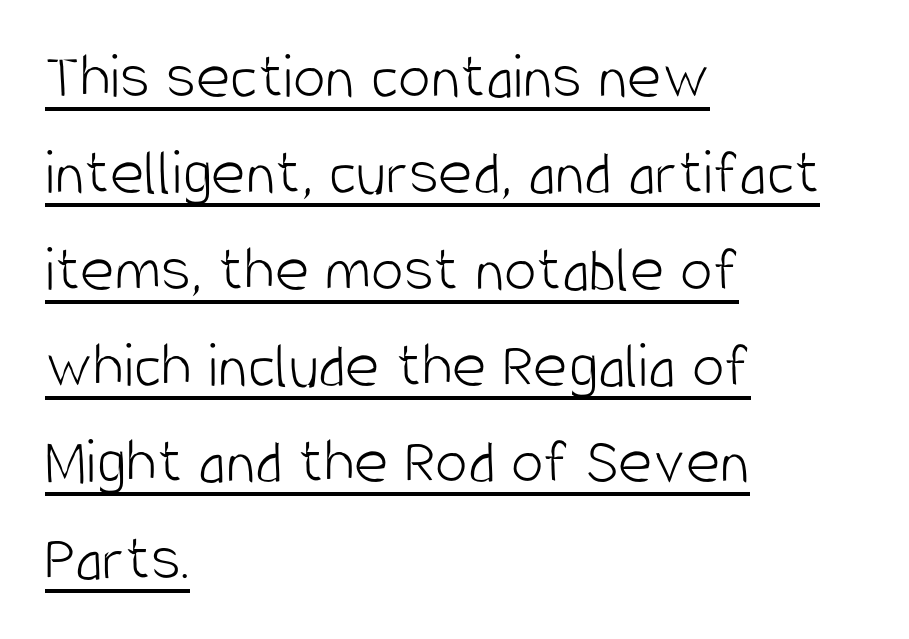
{"serif": "no", "italic": "no", "bold": "no", "weight": "light", "width": "condensed", "stroke_contrast": "low", "x_height": "large", "monospaced": "no", "underline": "yes", "align": "left", "line_spacing": "normal", "line_spacing_ratio": 1.46, "letter_spacing": "normal", "letter_spacing_em": 0.0, "glyph_px": 66}
